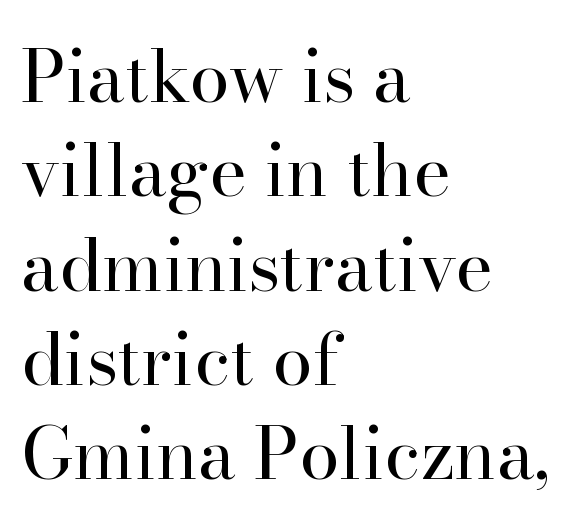
The image shows 72 px regular-weight serif type, upright; set left-aligned, normal line spacing (1.31x), normal letter spacing, not underlined; high stroke contrast and a small x-height.
